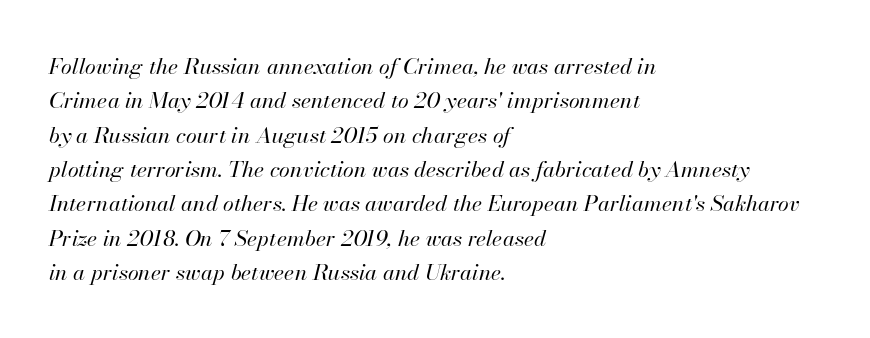
The image shows 22 px text type, italic (leaning right); set left-aligned, normal line spacing (1.56x), normal letter spacing, not underlined.
